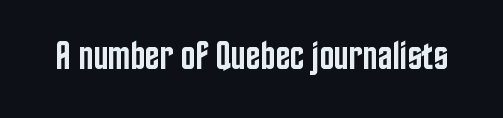
Q: Is the text bold? A: Semi-bold.
Q: Is the text italic (slanted)? A: No, it is upright.
Q: Is the typeface a serif or a sans-serif typeface? A: Sans-serif.
Q: Is the text underlined? A: No.
Q: Is the spacing between letters normal or unusually wide? A: Normal.
Q: Width (condensed, normal, or wide)? A: Condensed.
Q: Stroke contrast? A: Low.
Q: x-height? A: Large.
Q: Monospaced? A: No.
